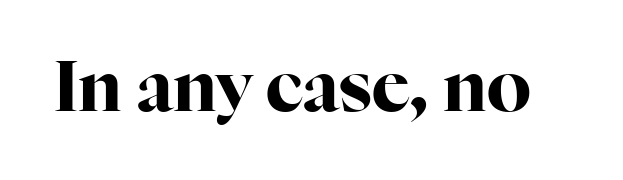
Ascenders rise straight up at ninety degrees. Type style note: has serifs. Do the characters align in a grid? No, the font is proportional. Thick stems and heavy bowls — unmistakably bold. Only glyphs here, with clear space below each row.
